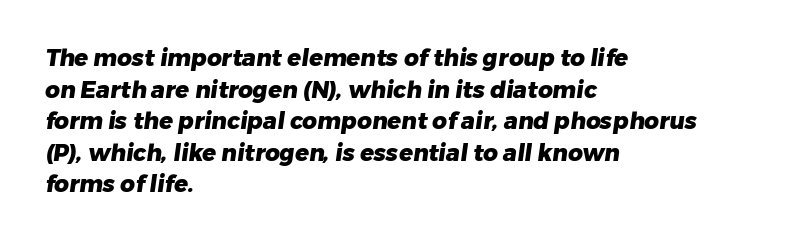
The image shows 23 px bold type; set left-aligned, normal line spacing (1.37x), normal letter spacing, not underlined.
